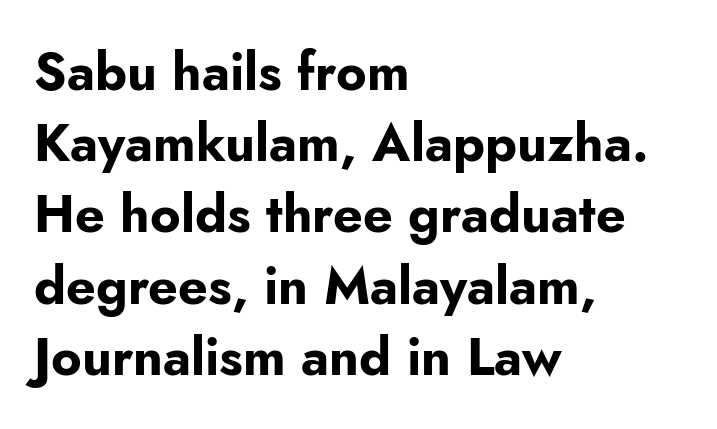
The rendering uses natural spacing where letterforms have individual widths. The lines sit at an ordinary, default distance from one another. Stroke terminals: plain, sans-serif. The passage shown is emphatically bold.
